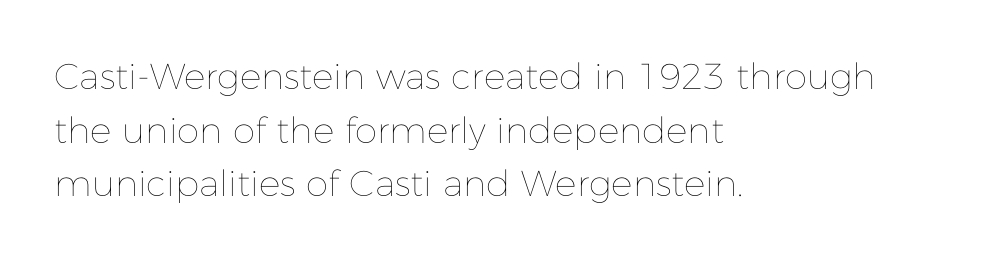
{"italic": "no", "bold": "no", "weight": "thin", "width": "normal", "stroke_contrast": "low", "x_height": "medium", "monospaced": "no", "underline": "no", "align": "left", "line_spacing": "normal", "line_spacing_ratio": 1.49, "letter_spacing": "normal", "letter_spacing_em": 0.0, "glyph_px": 36}
